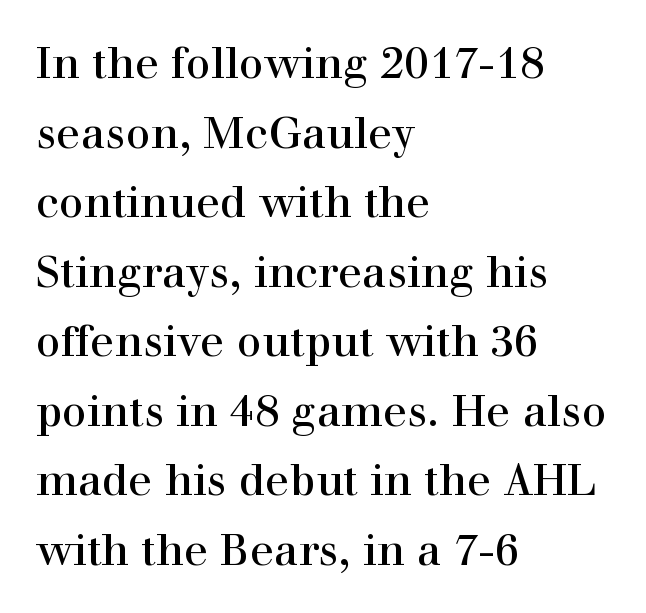
{"serif": "yes", "italic": "no", "bold": "no", "weight": "regular", "width": "normal", "stroke_contrast": "high", "x_height": "medium", "monospaced": "no", "underline": "no", "align": "left", "line_spacing": "normal", "line_spacing_ratio": 1.58, "letter_spacing": "normal", "letter_spacing_em": 0.0, "glyph_px": 44}
